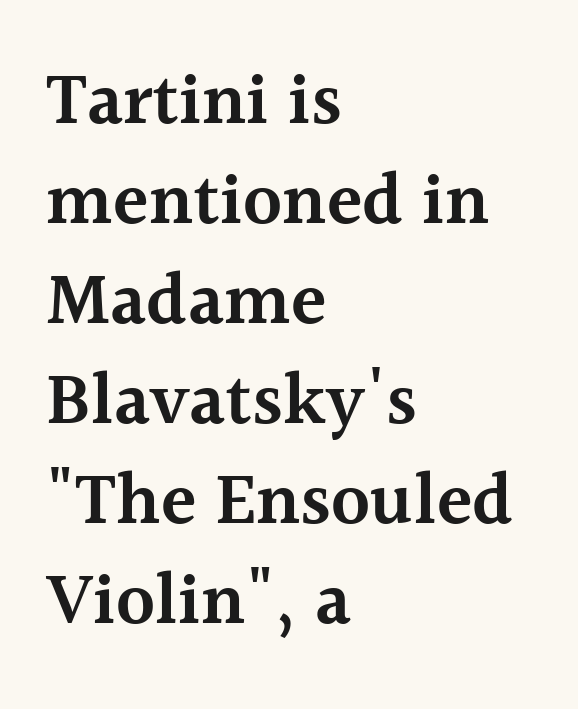
Tracking value appears to be zero — textbook default spacing. Looks like regular typesetting: each glyph gets only the width it needs. Notice how the stems are strictly vertical — no italics here. The foot of each line stays bare and open. Unlike a clean sans, this face finishes its strokes with serifs.
